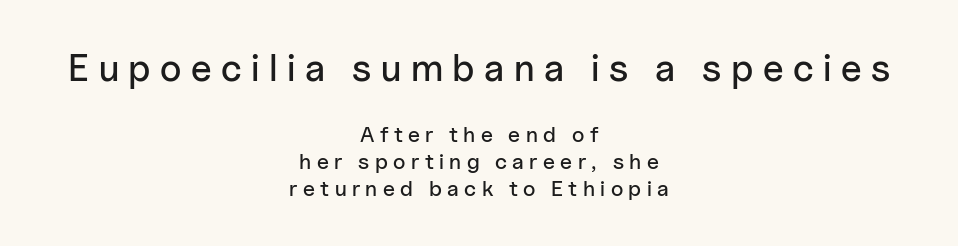
The face used here is proportionally spaced, like ordinary book or web type. Beneath every word, the page is bare. Regarding serifs, this sample does without them. The specimen reads as upright at a glance. Is the letter spacing exaggerated? Yes — the characters are pushed far apart.
